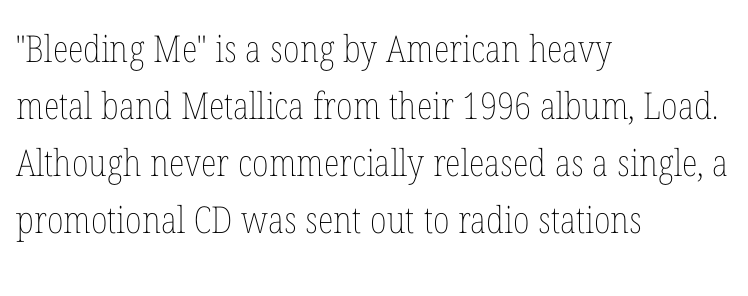
Q: Is the text bold? A: No.
Q: Is the text italic (slanted)? A: No, it is upright.
Q: Is the text underlined? A: No.
Q: How is the paragraph aligned? A: Left-aligned.
Q: Is the spacing between letters normal or unusually wide? A: Normal.
Q: Is the spacing between lines tight, normal or loose? A: Normal.
Q: Width (condensed, normal, or wide)? A: Condensed.
Q: Stroke contrast? A: Low.
Q: x-height? A: Medium.
Q: Monospaced? A: No.
